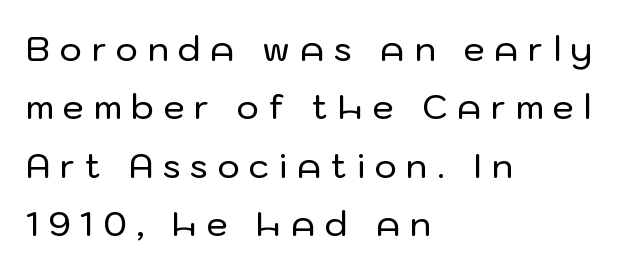
Serif or sans? Sans — the stroke terminals are bare. This is the regular roman posture of the typeface. Spacing verdict: proportional, widths tailored to each character. Each line starts at the same left margin while the right side varies. How are the letters spaced? Widely, with obvious added tracking. Unmarked baselines from the first word to the last.
